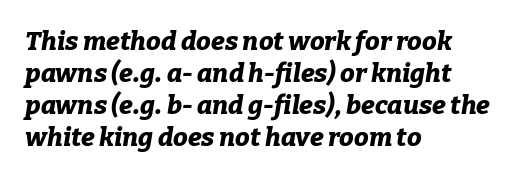
Q: Is the text bold? A: Yes.
Q: Is the text italic (slanted)? A: Yes, it leans right by about 9 degrees.
Q: Is the text underlined? A: No.
Q: How is the paragraph aligned? A: Left-aligned.
Q: Is the spacing between letters normal or unusually wide? A: Normal.
